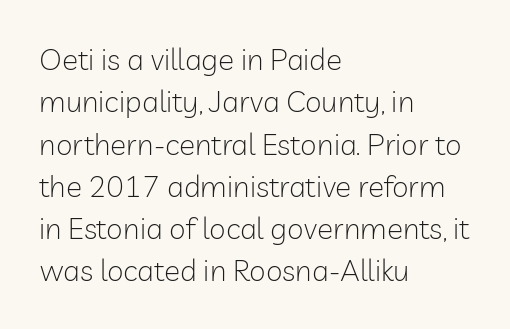
Q: Is the text bold? A: No.
Q: Is the text italic (slanted)? A: No, it is upright.
Q: Is the typeface a serif or a sans-serif typeface? A: Sans-serif.
Q: Is the text underlined? A: No.
Q: How is the paragraph aligned? A: Left-aligned.
Q: Is the spacing between letters normal or unusually wide? A: Normal.
Q: Is the spacing between lines tight, normal or loose? A: Normal.
Q: Width (condensed, normal, or wide)? A: Normal.
Q: Stroke contrast? A: Low.
Q: x-height? A: Medium.
Q: Monospaced? A: No.
